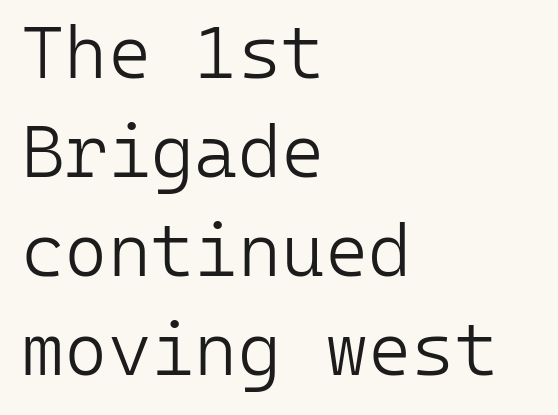
{"serif": "no", "italic": "no", "bold": "no", "weight": "light", "width": "normal", "stroke_contrast": "low", "x_height": "medium", "monospaced": "yes", "underline": "no", "align": "left", "line_spacing": "normal", "line_spacing_ratio": 1.34, "letter_spacing": "normal", "letter_spacing_em": 0.0, "glyph_px": 74}
